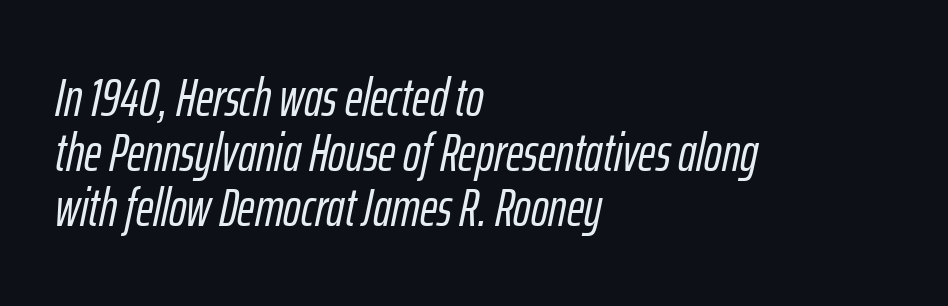
Spacing verdict: proportional, widths tailored to each character. Tall strokes in this sample are angled rather than plumb. The letterforms sit shoulder to shoulder at normal distance. Type without underlining. Interline gaps are noticeably narrow in this sample. Short and long lines alike share a common starting point at left.
